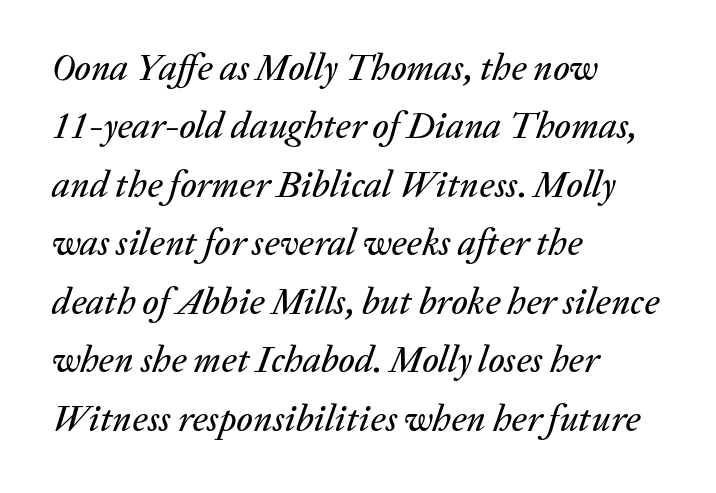
The image shows 37 px text type, italic (leaning right); set left-aligned, normal line spacing (1.58x), normal letter spacing, not underlined; low stroke contrast and a medium x-height.
